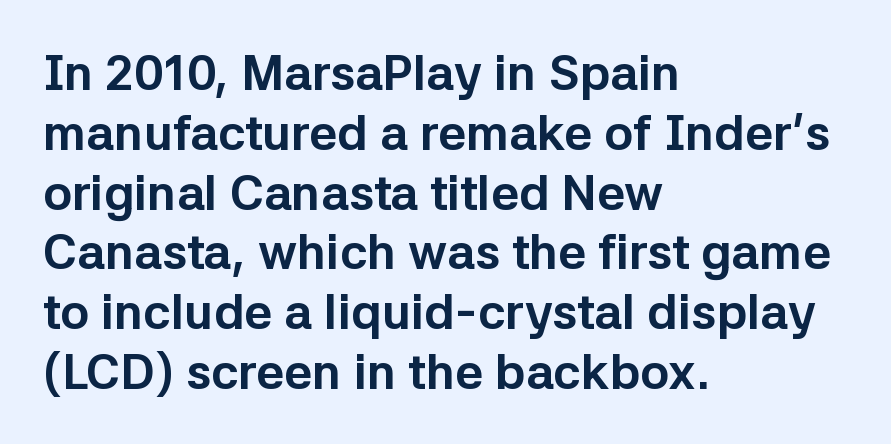
{"serif": "no", "italic": "no", "bold": "yes", "weight": "bold", "width": "normal", "stroke_contrast": "low", "x_height": "medium", "monospaced": "no", "underline": "no", "align": "left", "line_spacing_ratio": 1.22, "letter_spacing": "normal", "letter_spacing_em": 0.0, "glyph_px": 49}
